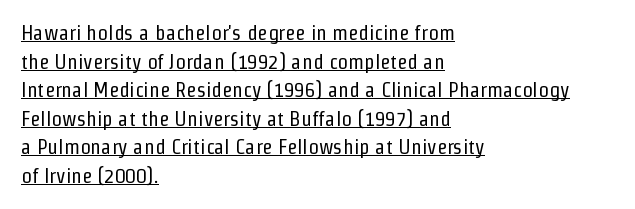
Q: Is the text bold? A: No.
Q: Is the text italic (slanted)? A: No, it is upright.
Q: Is the text underlined? A: Yes.
Q: How is the paragraph aligned? A: Left-aligned.
Q: Is the spacing between letters normal or unusually wide? A: Normal.
Q: Is the spacing between lines tight, normal or loose? A: Normal.
